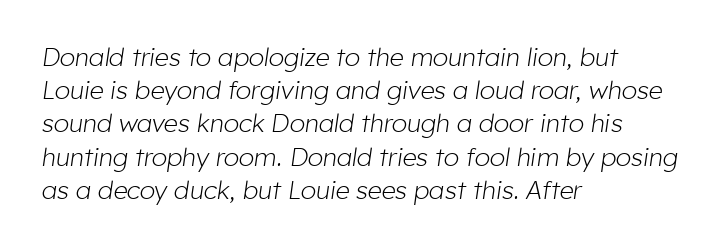
{"italic": "yes", "lean": "right", "slant_degrees": 8, "bold": "no", "underline": "no", "align": "left", "line_spacing": "normal", "line_spacing_ratio": 1.33, "letter_spacing": "normal", "letter_spacing_em": 0.0, "glyph_px": 25}
